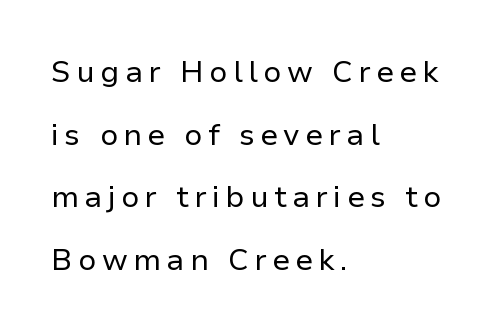
Q: Is the text bold? A: No.
Q: Is the text italic (slanted)? A: No, it is upright.
Q: Is the typeface a serif or a sans-serif typeface? A: Sans-serif.
Q: Is the text underlined? A: No.
Q: How is the paragraph aligned? A: Left-aligned.
Q: Is the spacing between lines tight, normal or loose? A: Loose.
Q: Width (condensed, normal, or wide)? A: Normal.
Q: Stroke contrast? A: Low.
Q: x-height? A: Medium.
Q: Monospaced? A: No.
